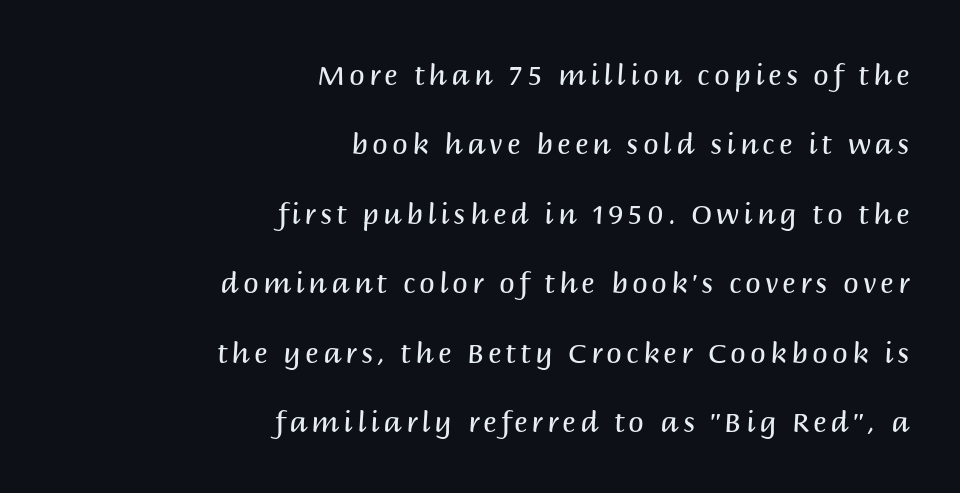
The image shows 28 px regular-weight sans-serif type; set right-aligned, loose line spacing (2.48x), not underlined; medium stroke contrast and a large x-height.
